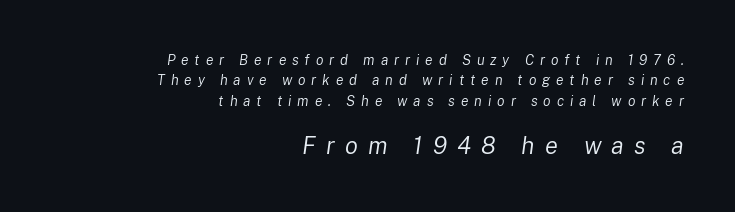
Q: Is the text bold? A: No.
Q: Is the text italic (slanted)? A: Yes, it leans right by about 8 degrees.
Q: Is the text underlined? A: No.
Q: How is the paragraph aligned? A: Right-aligned.
Q: Is the spacing between letters normal or unusually wide? A: Unusually wide.
Q: Is the spacing between lines tight, normal or loose? A: Normal.
Q: Which block of text is set in a larger size, the first (top) or the second (bottom)? A: The second (bottom) one.
